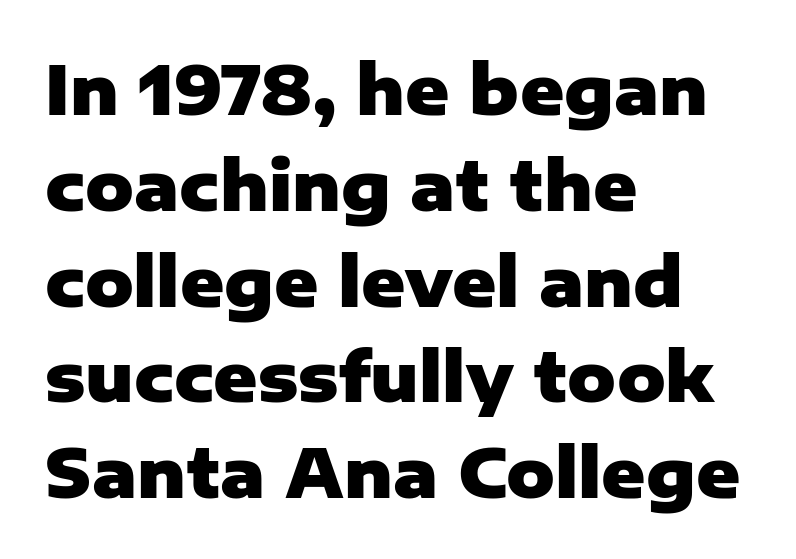
Q: Is the text bold? A: Yes.
Q: Is the text italic (slanted)? A: No, it is upright.
Q: Is the typeface a serif or a sans-serif typeface? A: Sans-serif.
Q: Is the text underlined? A: No.
Q: How is the paragraph aligned? A: Left-aligned.
Q: Is the spacing between letters normal or unusually wide? A: Normal.
Q: Is the spacing between lines tight, normal or loose? A: Normal.
Q: Width (condensed, normal, or wide)? A: Normal.
Q: Stroke contrast? A: Low.
Q: x-height? A: Medium.
Q: Monospaced? A: No.
